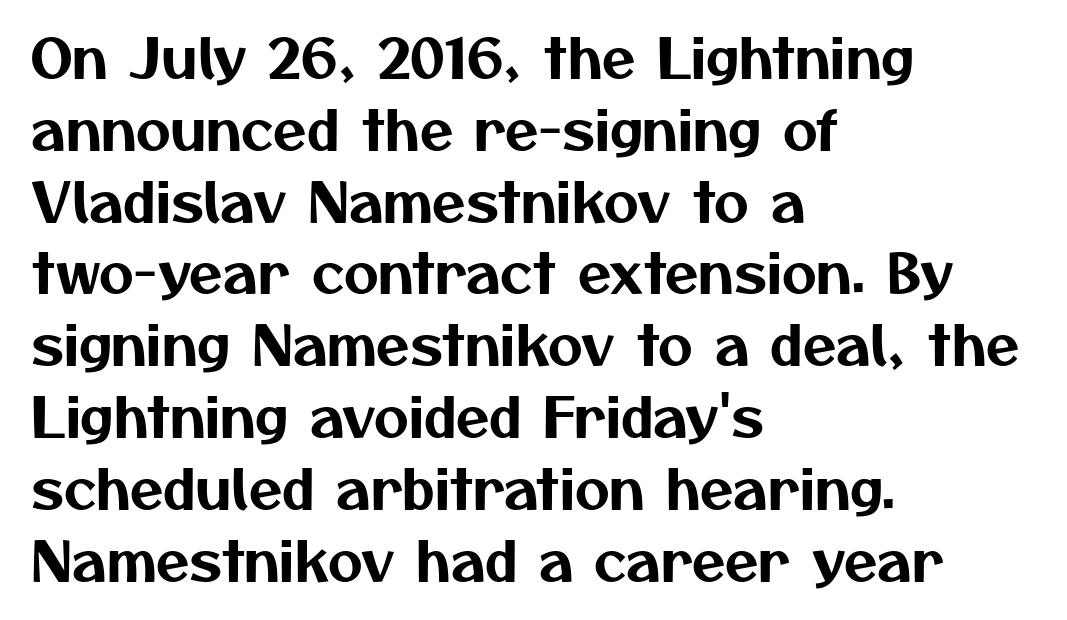
How are the letters spaced? Ordinarily, with no added tracking. The specimen omits any rule beneath the text block's lines. This sample has the flowing, uneven cadence of proportional lettering. The text block is weighted toward the left margin, trailing off unevenly rightward. To sum up the face: it is a sans, with no serifs.
